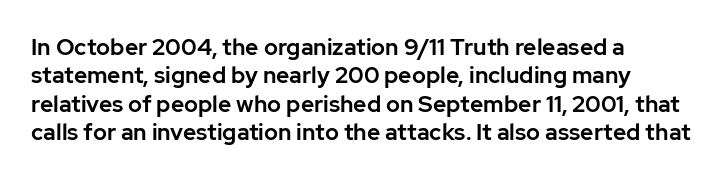
One-word summary of the alignment: left. These lines keep a tight, regular rhythm from letter to letter. Letters rest on an invisible, unmarked baseline. In terms of posture, this sample is upright.
